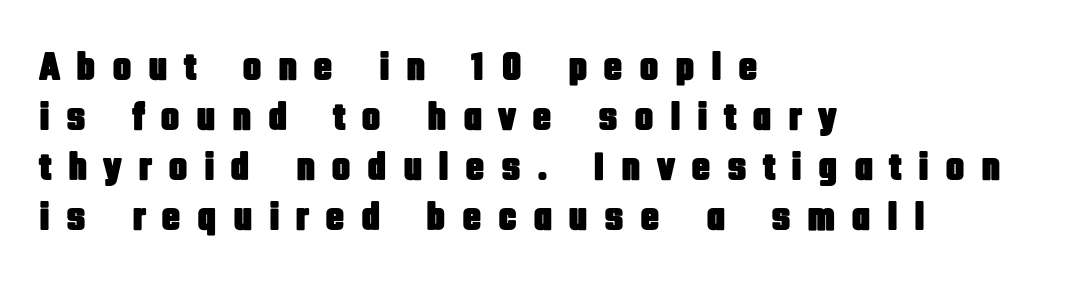
{"serif": "no", "italic": "no", "width": "condensed", "stroke_contrast": "low", "x_height": "large", "monospaced": "no", "underline": "no", "align": "left", "line_spacing": "normal", "line_spacing_ratio": 1.25, "letter_spacing": "wide", "letter_spacing_em": 0.4, "glyph_px": 40}
